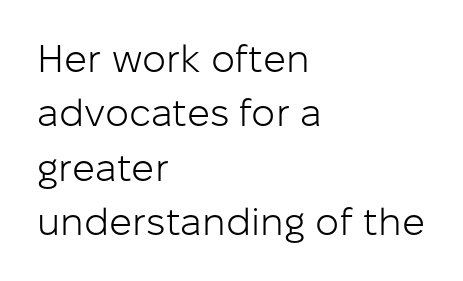
{"serif": "no", "italic": "no", "bold": "no", "weight": "light", "width": "normal", "stroke_contrast": "low", "x_height": "medium", "monospaced": "no", "underline": "no", "align": "left", "line_spacing": "normal", "line_spacing_ratio": 1.43, "letter_spacing": "normal", "letter_spacing_em": 0.0, "glyph_px": 38}
